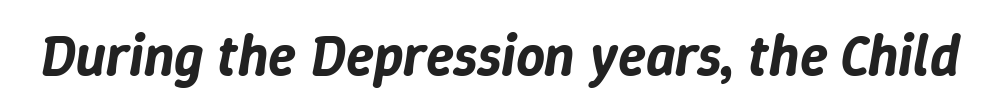
The image shows 57 px text type, italic (leaning right); set normal letter spacing, not underlined; low stroke contrast and a medium x-height.
